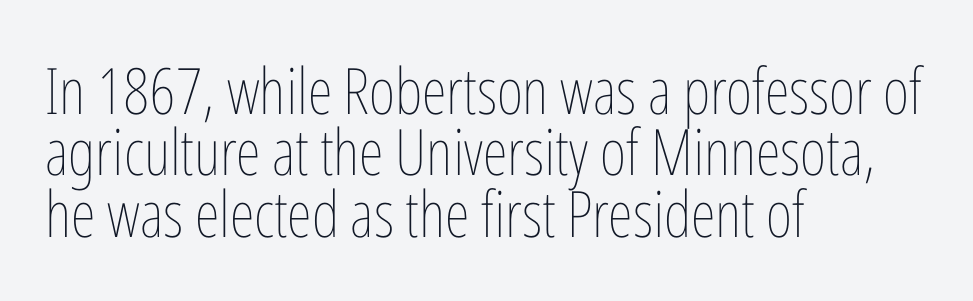
The letterforms sit shoulder to shoulder at normal distance. What's the leading like? Squeezed, with rows nearly overlapping. Line starts are locked; line ends wander. This is roman type, the default non-slanted kind. Descenders are the only things crossing below the line. Nothing heavy about these letters — not bold at all.
